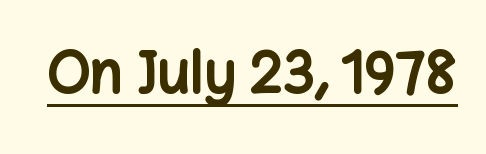
Are there feet on the stems? There aren't — it's a sans. Decoration check: the copy is underlined. Letter spacing: default. Note the varied advance widths — an 'i' is clearly narrower than an 'm'. As a designer I'd log this as weight 700, bold.
